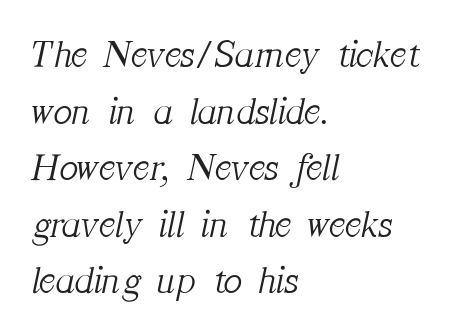
Summary of vertical rhythm: regular, with standard interline spacing. Italic: yes, the glyphs are oblique. This rendering uses left alignment, leaving the right contour irregular. Note: serifs present on the glyphs. The gaps between neighbouring characters are ordinary and unremarkable.
